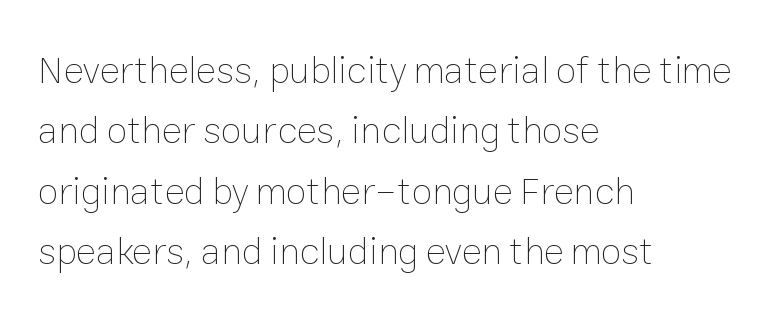
{"italic": "no", "bold": "no", "weight": "thin", "width": "normal", "stroke_contrast": "low", "x_height": "medium", "monospaced": "no", "underline": "no", "align": "left", "line_spacing": "normal", "line_spacing_ratio": 1.59, "letter_spacing": "normal", "letter_spacing_em": 0.0, "glyph_px": 38}
